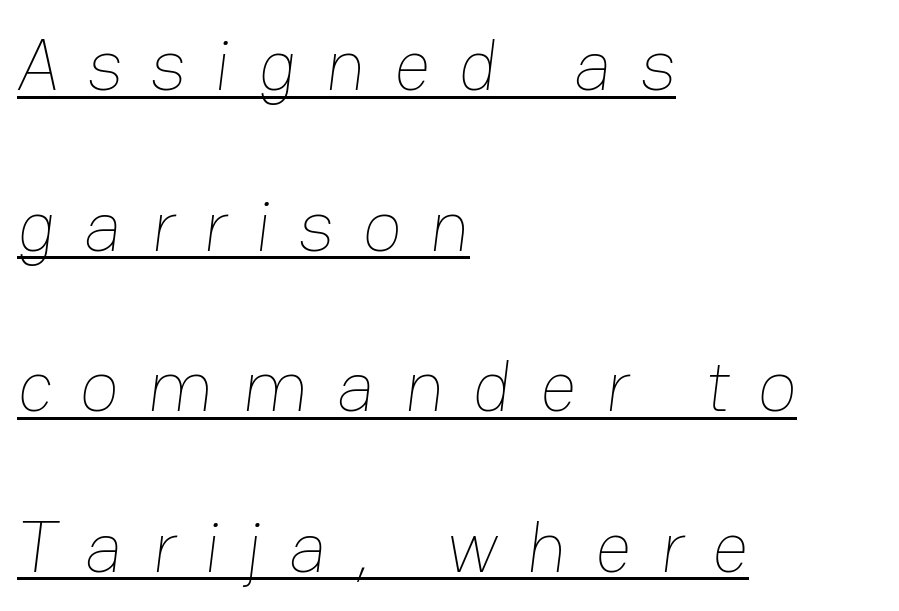
Interline gaps are noticeably wide in this sample. Glyph-to-glyph distance is far greater than everyday printed text. Glance below the letters and you will spot a drawn line. Horizontally, the lines are justified to the leading edge only. Stem width sits at or under what a default text font uses. The rendering uses natural spacing where letterforms have individual widths.
